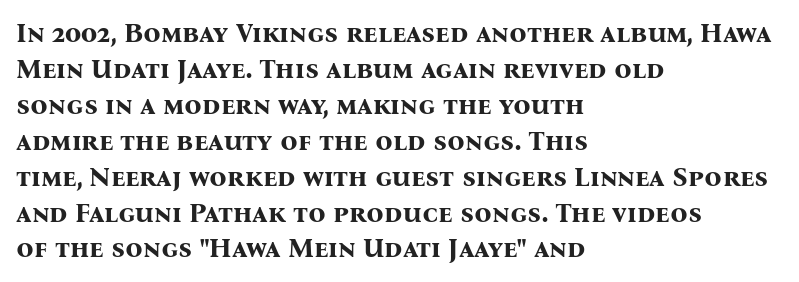
Q: Is the text bold? A: Yes.
Q: Is the text italic (slanted)? A: No, it is upright.
Q: Is the text underlined? A: No.
Q: How is the paragraph aligned? A: Left-aligned.
Q: Is the spacing between letters normal or unusually wide? A: Normal.
Q: Is the spacing between lines tight, normal or loose? A: Normal.
